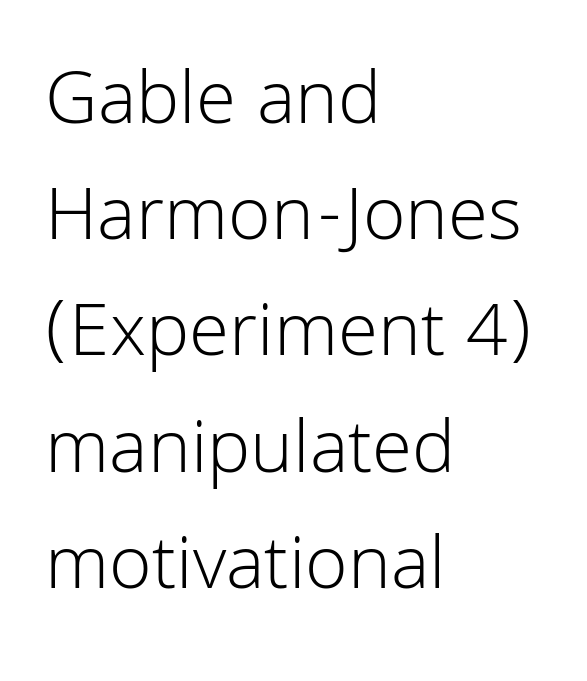
The image shows 78 px light sans-serif type, upright; set left-aligned, normal line spacing (1.49x), normal letter spacing, not underlined; low stroke contrast and a medium x-height.
